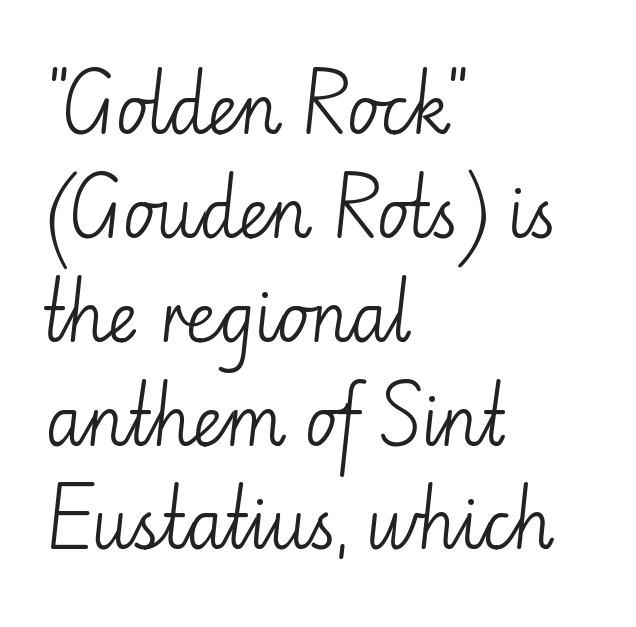
{"serif": "no", "bold": "no", "weight": "light", "width": "normal", "stroke_contrast": "low", "x_height": "small", "monospaced": "no", "underline": "no", "align": "left", "line_spacing": "normal", "line_spacing_ratio": 1.55, "letter_spacing": "normal", "letter_spacing_em": 0.0, "glyph_px": 67}
